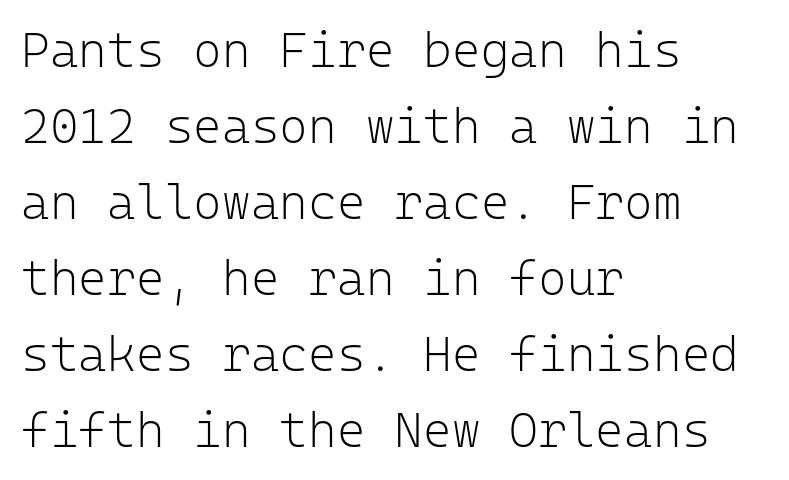
The image shows 49 px light sans-serif type, upright, monospaced; set left-aligned, normal line spacing (1.55x), normal letter spacing, not underlined; low stroke contrast and a medium x-height.
